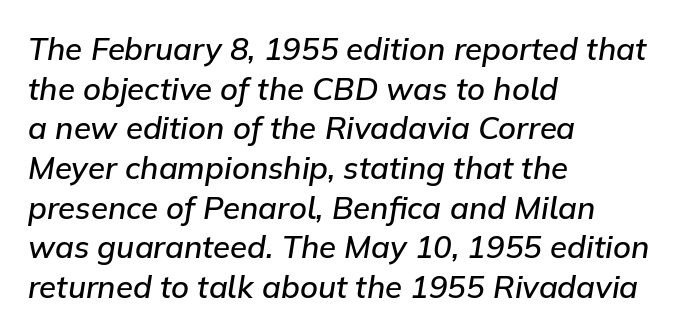
The image shows 31 px semibold type, italic (leaning right); set left-aligned, normal line spacing (1.28x), normal letter spacing, not underlined; low stroke contrast and a medium x-height.
